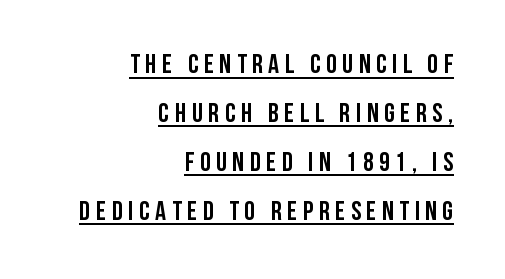
Q: Is the text bold? A: Yes.
Q: Is the text italic (slanted)? A: No, it is upright.
Q: Is the text underlined? A: Yes.
Q: How is the paragraph aligned? A: Right-aligned.
Q: Is the spacing between letters normal or unusually wide? A: Unusually wide.
